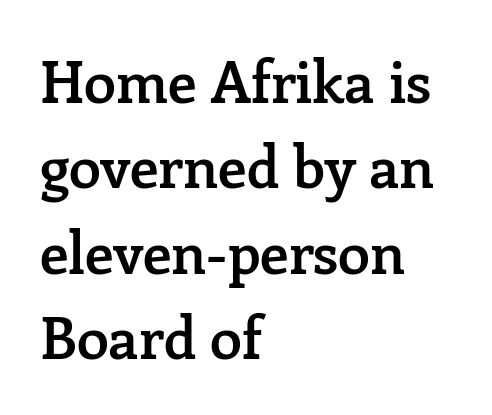
The image shows 58 px semibold serif type, upright; set left-aligned, normal line spacing (1.47x), normal letter spacing, not underlined; low stroke contrast and a medium x-height.
